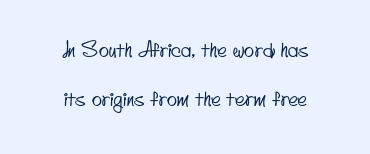
{"underline": "no", "align": "center", "line_spacing": "loose", "line_spacing_ratio": 2.34, "letter_spacing": "normal", "letter_spacing_em": 0.0, "glyph_px": 21}
